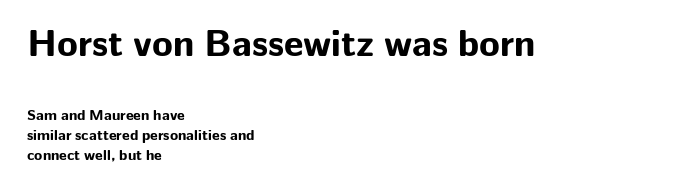
The image shows 38 px bold sans-serif type, upright; set left-aligned, normal line spacing (1.33x), normal letter spacing, not underlined; the first (top) block is 2.53x larger; low stroke contrast and a medium x-height.
